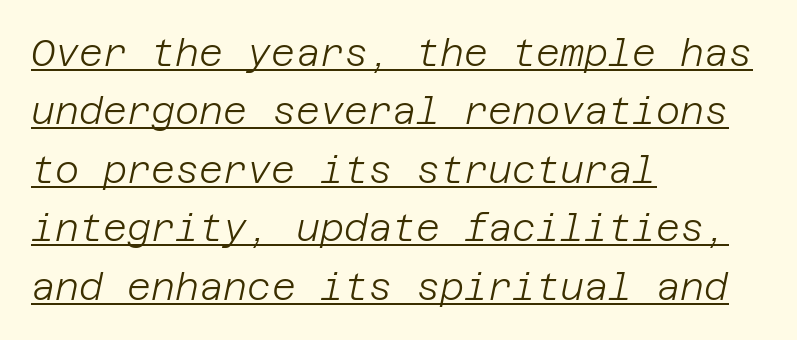
The face used here appears with an underline applied. Tracking value appears to be zero — textbook default spacing. The rendering anchors every line to the left-hand side. Reading down the column, the eye jumps a familiar distance to each next line. These glyphs show unthickened strokes, regular width or finer. There's an unmistakable incline to the writing here.
